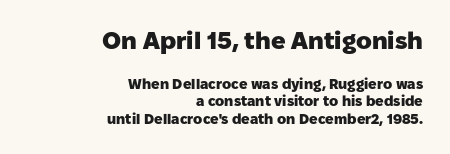
{"italic": "no", "bold": "yes", "underline": "no", "align": "right", "line_spacing_ratio": 1.24, "letter_spacing": "normal", "letter_spacing_em": 0.0, "larger_block": "first", "size_ratio": 1.71, "glyph_px": 24}
